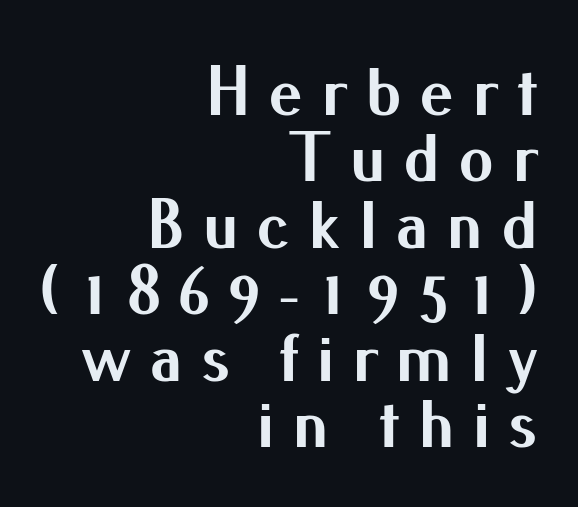
{"serif": "no", "italic": "no", "bold": "yes", "weight": "bold", "width": "normal", "stroke_contrast": "medium", "x_height": "small", "monospaced": "no", "underline": "no", "align": "right", "line_spacing": "tight", "line_spacing_ratio": 0.95, "letter_spacing": "wide", "letter_spacing_em": 0.25, "glyph_px": 70}
